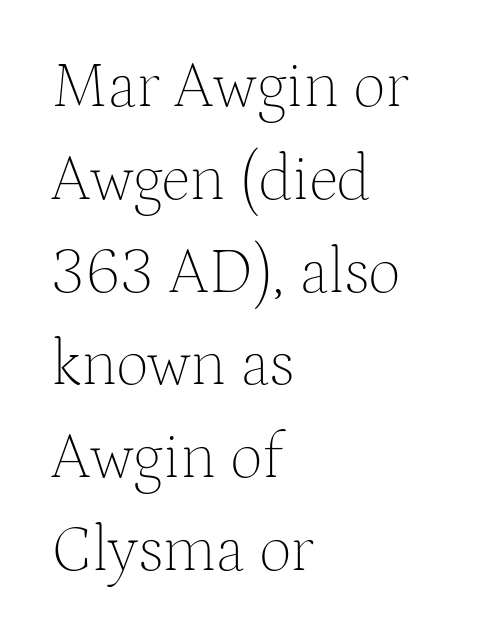
Q: Is the text bold? A: No.
Q: Is the text italic (slanted)? A: No, it is upright.
Q: Is the typeface a serif or a sans-serif typeface? A: Serif.
Q: Is the text underlined? A: No.
Q: How is the paragraph aligned? A: Left-aligned.
Q: Is the spacing between letters normal or unusually wide? A: Normal.
Q: Is the spacing between lines tight, normal or loose? A: Normal.
Q: Width (condensed, normal, or wide)? A: Normal.
Q: Stroke contrast? A: Medium.
Q: x-height? A: Medium.
Q: Monospaced? A: No.
